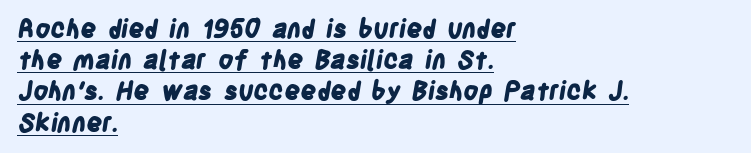
Q: Is the text bold? A: Yes.
Q: Is the text underlined? A: Yes.
Q: How is the paragraph aligned? A: Left-aligned.
Q: Is the spacing between letters normal or unusually wide? A: Normal.
Q: Is the spacing between lines tight, normal or loose? A: Normal.
